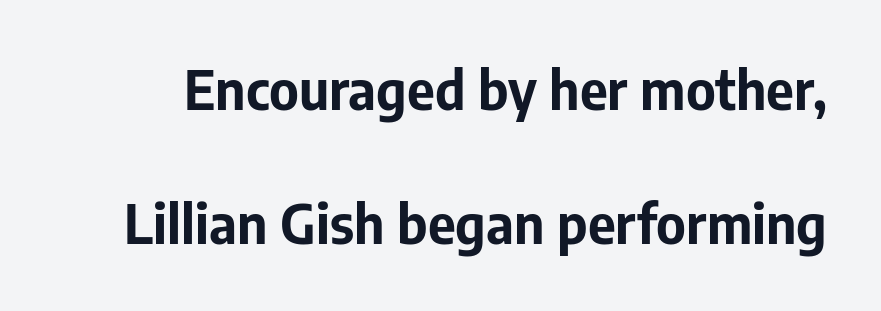
Font category for this specimen: sans-serif. This is roman type, the default non-slanted kind. Plenty of ink on the page — the face is bold. Caption: standard tracking, unaltered.
